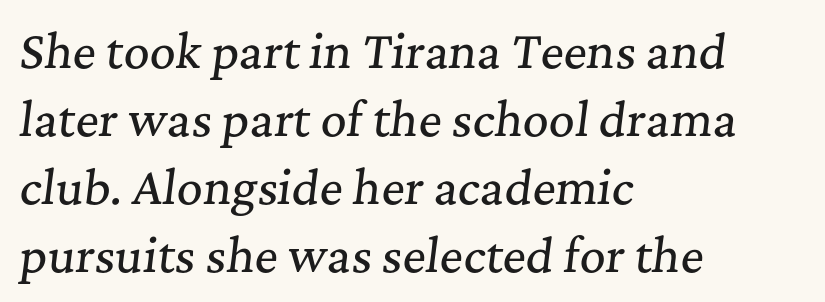
The image shows 45 px serif type, italic (leaning right); set left-aligned, normal line spacing (1.51x), normal letter spacing, not underlined; medium stroke contrast and a medium x-height.
